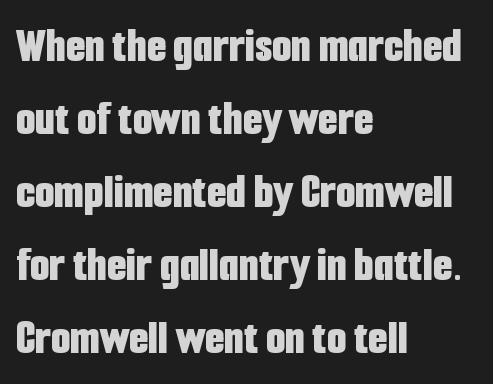
Weight check: bold — yes, fully. Horizontal alignment here is leftward, the default for most running prose. The tracking reads as untouched default to a designer's eye. Just letters on the line, the space beneath them empty. Line spacing here is normal.
